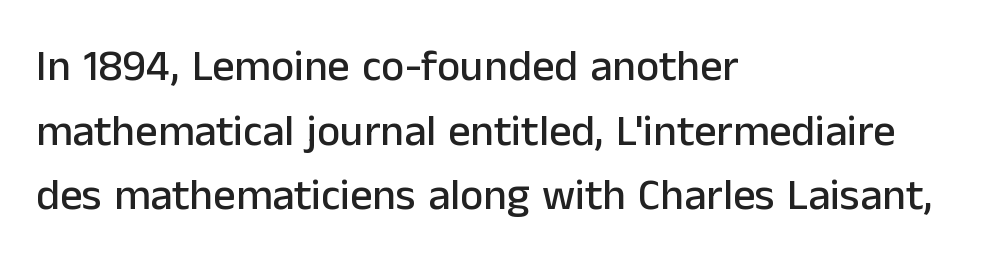
{"serif": "no", "italic": "no", "width": "normal", "stroke_contrast": "low", "x_height": "medium", "monospaced": "no", "underline": "no", "align": "left", "line_spacing": "normal", "line_spacing_ratio": 1.47, "letter_spacing": "normal", "letter_spacing_em": 0.0, "glyph_px": 44}
